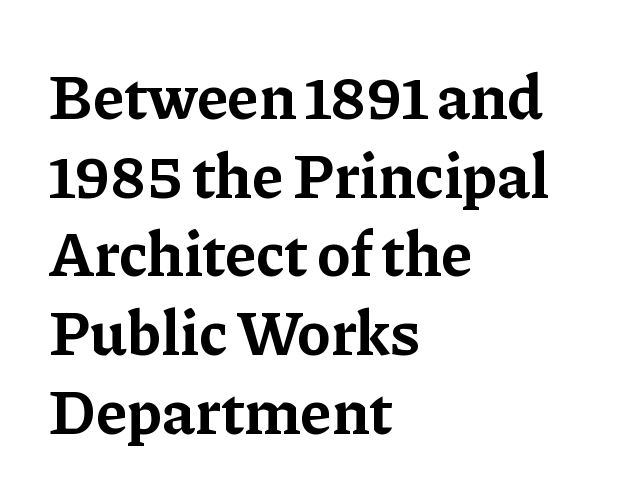
Q: Is the text bold? A: Yes.
Q: Is the text italic (slanted)? A: No, it is upright.
Q: Is the typeface a serif or a sans-serif typeface? A: Serif.
Q: Is the text underlined? A: No.
Q: How is the paragraph aligned? A: Left-aligned.
Q: Is the spacing between letters normal or unusually wide? A: Normal.
Q: Is the spacing between lines tight, normal or loose? A: Normal.
Q: Width (condensed, normal, or wide)? A: Normal.
Q: Stroke contrast? A: Low.
Q: x-height? A: Medium.
Q: Monospaced? A: No.
